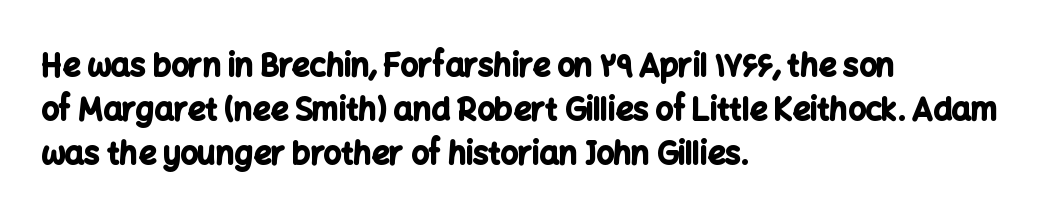
{"serif": "no", "italic": "no", "bold": "yes", "weight": "bold", "width": "normal", "stroke_contrast": "low", "x_height": "medium", "monospaced": "no", "underline": "no", "align": "left", "line_spacing": "normal", "line_spacing_ratio": 1.42, "letter_spacing": "normal", "letter_spacing_em": 0.0, "glyph_px": 31}
